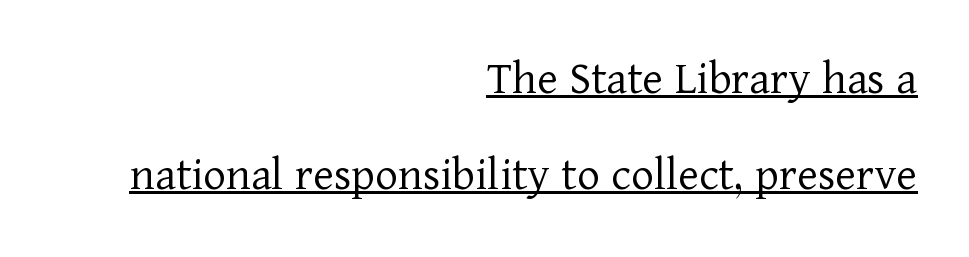
The rendering uses natural spacing where letterforms have individual widths. A flush-right, rag-left setting is used for this passage. A typesetter would label this face a serif. The typesetter has applied underlining to the passage shown. The horizontal fit of the characters is conventional and even.
